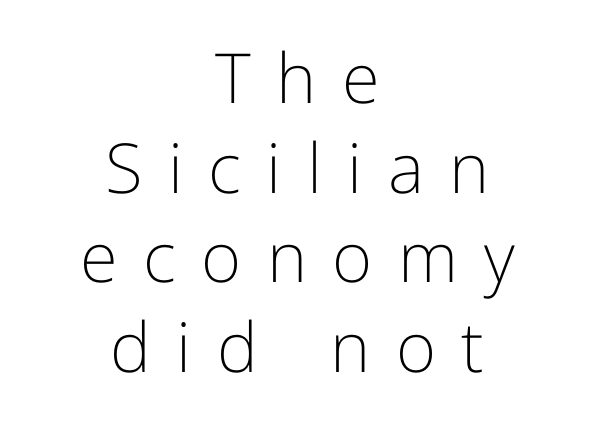
The image shows 69 px light sans-serif type, upright; set centered, normal line spacing (1.3x), unusually wide letter spacing (+0.37 em), not underlined; low stroke contrast and a medium x-height.
